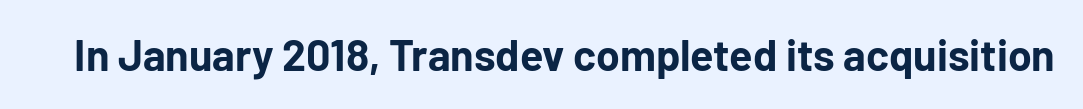
The image shows 43 px bold sans-serif type, upright; set normal letter spacing, not underlined; low stroke contrast and a medium x-height.
